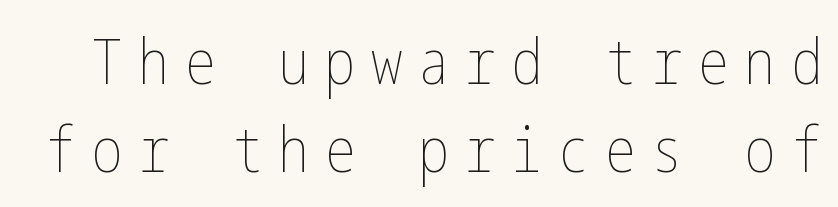
No chunkiness to these letters — they're not bold. Underlining? Definitely not there. Is there much room between lines? A standard amount, neither cramped nor airy. Designer's note — italics off, roman on. Glyph-to-glyph distance is far greater than everyday printed text.
